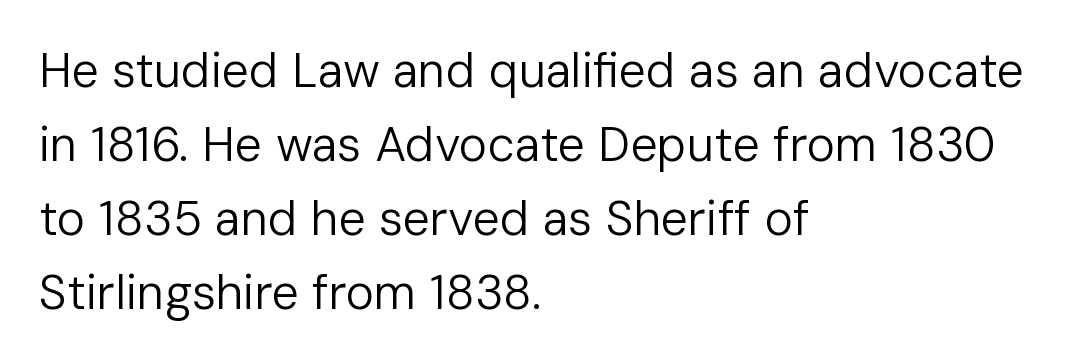
Q: Is the text bold? A: No.
Q: Is the text italic (slanted)? A: No, it is upright.
Q: Is the typeface a serif or a sans-serif typeface? A: Sans-serif.
Q: Is the text underlined? A: No.
Q: How is the paragraph aligned? A: Left-aligned.
Q: Is the spacing between letters normal or unusually wide? A: Normal.
Q: Is the spacing between lines tight, normal or loose? A: Normal.
Q: Width (condensed, normal, or wide)? A: Normal.
Q: Stroke contrast? A: Low.
Q: x-height? A: Medium.
Q: Monospaced? A: No.
